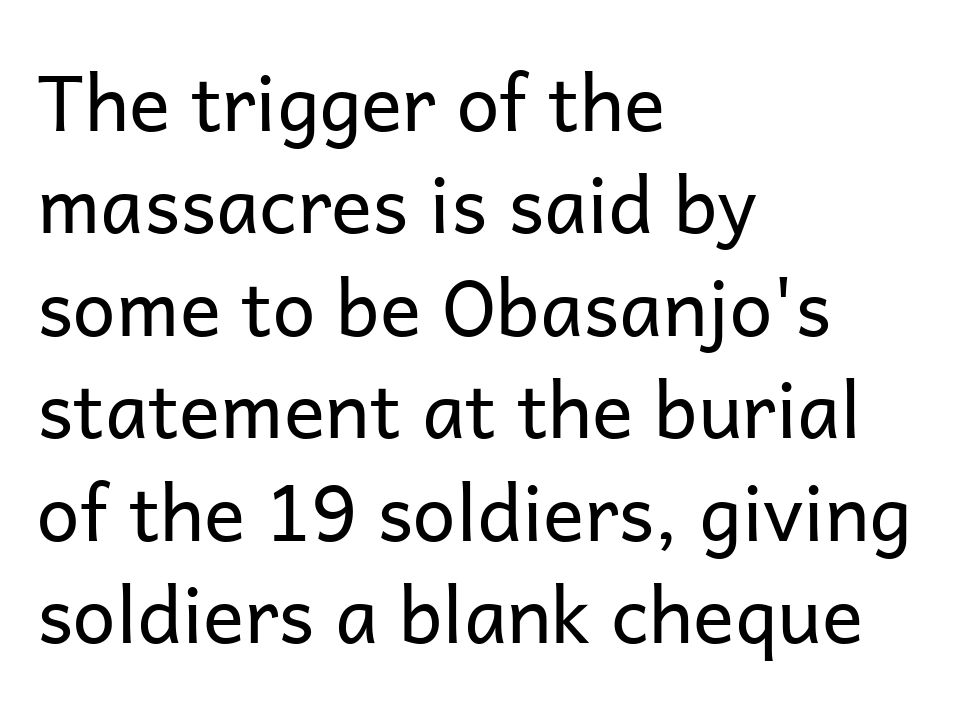
{"serif": "no", "italic": "no", "bold": "no", "weight": "regular", "width": "normal", "stroke_contrast": "low", "x_height": "medium", "monospaced": "no", "underline": "no", "align": "left", "line_spacing": "normal", "line_spacing_ratio": 1.33, "letter_spacing": "normal", "letter_spacing_em": 0.0, "glyph_px": 77}
